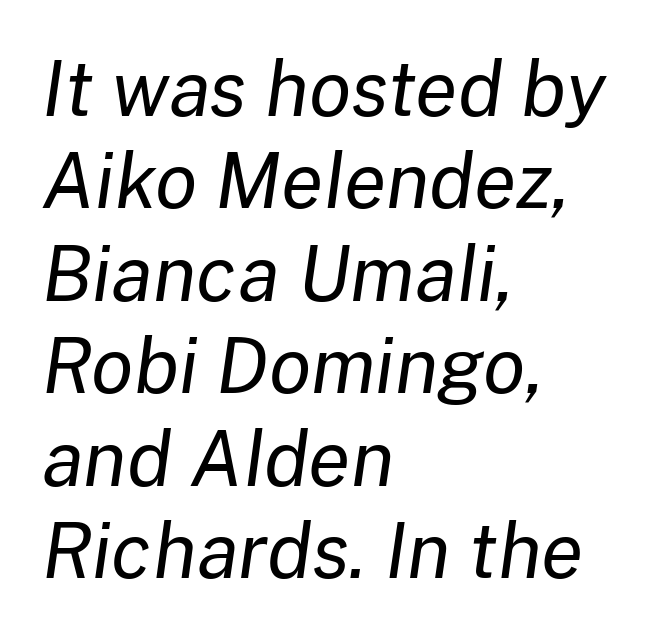
Q: Is the text bold? A: No.
Q: Is the text italic (slanted)? A: Yes, it leans right by about 8 degrees.
Q: Is the text underlined? A: No.
Q: How is the paragraph aligned? A: Left-aligned.
Q: Is the spacing between letters normal or unusually wide? A: Normal.
Q: Width (condensed, normal, or wide)? A: Normal.
Q: Stroke contrast? A: Low.
Q: x-height? A: Medium.
Q: Monospaced? A: No.
